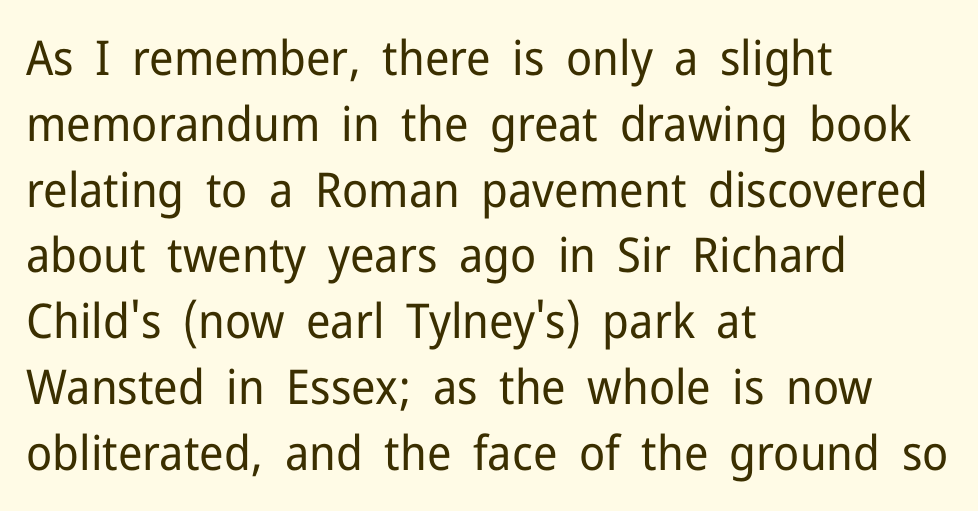
The image shows 48 px regular-weight sans-serif type, upright; set left-aligned, normal line spacing (1.37x), normal letter spacing, not underlined; low stroke contrast and a medium x-height.
